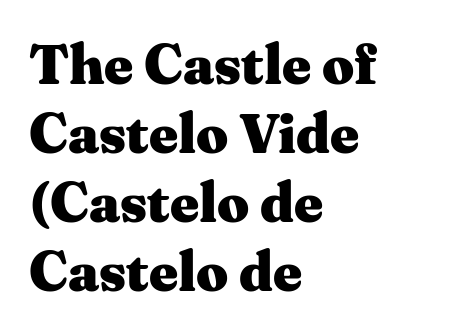
The image shows 56 px heavy, wide serif type, upright; set left-aligned, line spacing 1.23x, normal letter spacing, not underlined; medium stroke contrast and a medium x-height.
